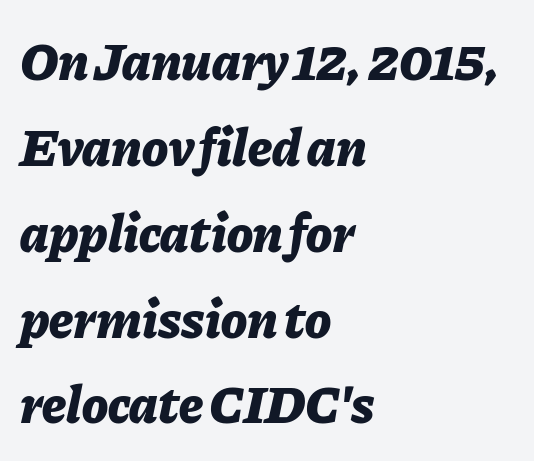
The image shows 54 px bold type, italic (leaning right); set left-aligned, normal line spacing (1.59x), normal letter spacing, not underlined; low stroke contrast and a medium x-height.
